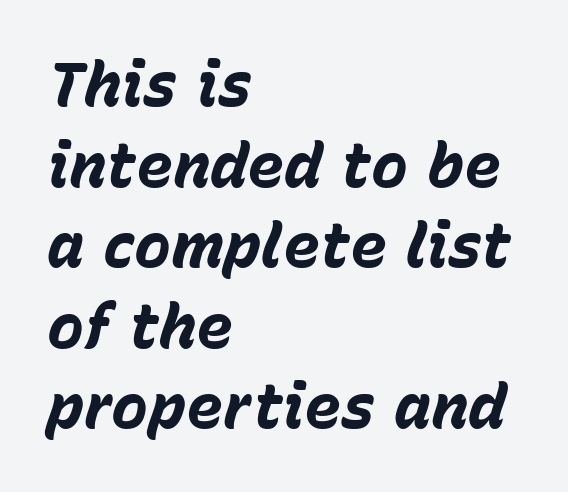
The image shows 62 px bold type, italic (leaning right); set left-aligned, normal line spacing (1.3x), normal letter spacing, not underlined; low stroke contrast and a medium x-height.
